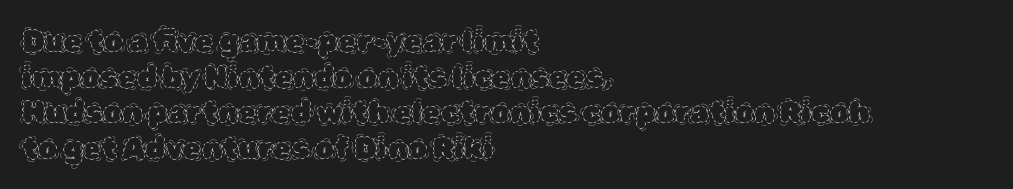
Q: Is the text bold? A: No.
Q: Is the text italic (slanted)? A: No, it is upright.
Q: Is the text underlined? A: No.
Q: How is the paragraph aligned? A: Left-aligned.
Q: Is the spacing between letters normal or unusually wide? A: Normal.
Q: Width (condensed, normal, or wide)? A: Normal.
Q: x-height? A: Large.
Q: Monospaced? A: No.
